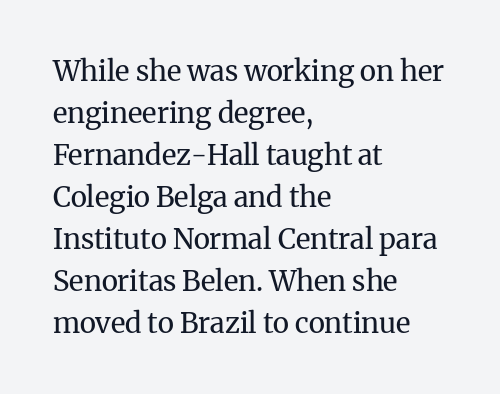
Q: Is the text bold? A: No.
Q: Is the text italic (slanted)? A: No, it is upright.
Q: Is the typeface a serif or a sans-serif typeface? A: Serif.
Q: Is the text underlined? A: No.
Q: How is the paragraph aligned? A: Left-aligned.
Q: Is the spacing between letters normal or unusually wide? A: Normal.
Q: Is the spacing between lines tight, normal or loose? A: Normal.
Q: Width (condensed, normal, or wide)? A: Normal.
Q: Stroke contrast? A: Medium.
Q: x-height? A: Medium.
Q: Monospaced? A: No.
